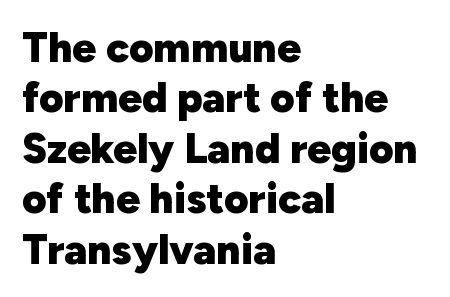
Q: Is the text bold? A: Yes.
Q: Is the text italic (slanted)? A: No, it is upright.
Q: Is the typeface a serif or a sans-serif typeface? A: Sans-serif.
Q: Is the text underlined? A: No.
Q: How is the paragraph aligned? A: Left-aligned.
Q: Is the spacing between letters normal or unusually wide? A: Normal.
Q: Width (condensed, normal, or wide)? A: Normal.
Q: Stroke contrast? A: Low.
Q: x-height? A: Medium.
Q: Monospaced? A: No.
